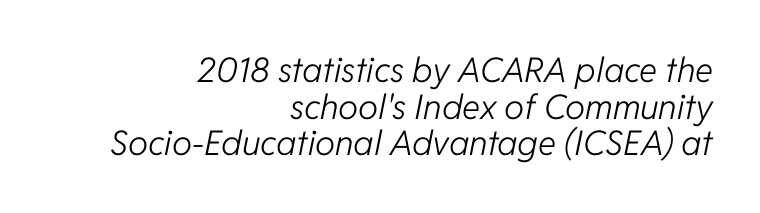
{"italic": "yes", "lean": "right", "slant_degrees": 11, "bold": "no", "weight": "light", "width": "normal", "stroke_contrast": "low", "x_height": "medium", "monospaced": "no", "underline": "no", "align": "right", "line_spacing": "tight", "line_spacing_ratio": 1.08, "letter_spacing": "normal", "letter_spacing_em": 0.0, "glyph_px": 34}
